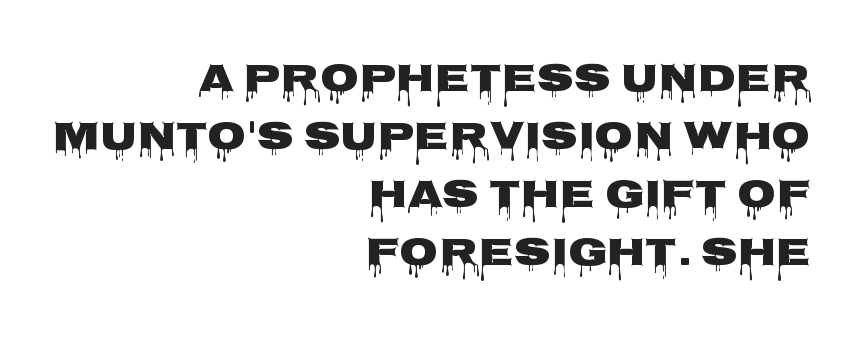
The image shows 40 px wide sans-serif type, upright; set right-aligned, normal line spacing (1.45x), normal letter spacing, not underlined; low stroke contrast and a large x-height.
